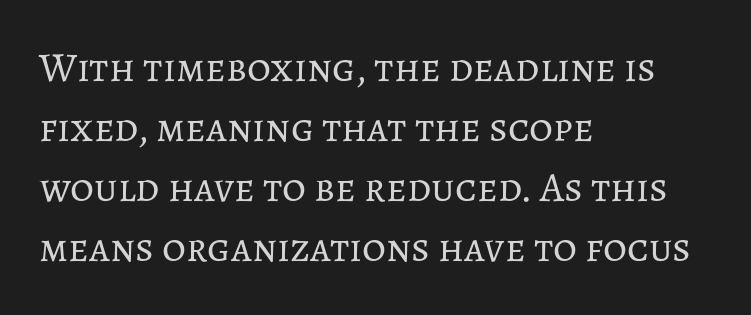
{"italic": "no", "bold": "no", "weight": "regular", "width": "normal", "stroke_contrast": "low", "x_height": "medium", "monospaced": "no", "underline": "no", "align": "left", "line_spacing": "normal", "line_spacing_ratio": 1.46, "letter_spacing": "normal", "letter_spacing_em": 0.0, "glyph_px": 41}
